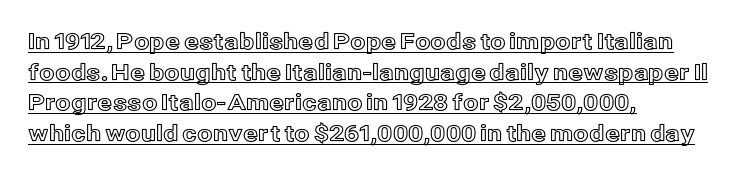
{"italic": "no", "underline": "yes", "align": "left", "line_spacing": "normal", "line_spacing_ratio": 1.39, "letter_spacing": "normal", "letter_spacing_em": 0.0, "glyph_px": 22}
